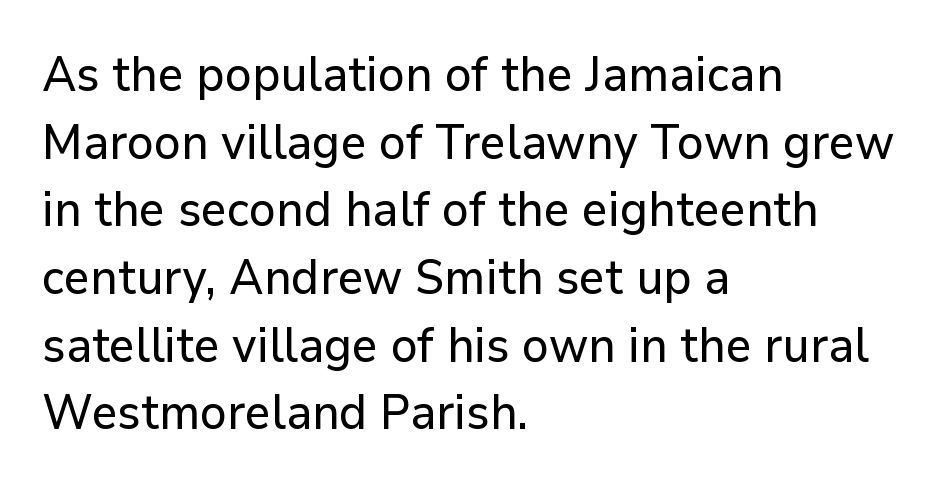
Vertical strokes here are truly vertical. The characters display no serif detailing; their extremities are plain. Proportional: the letters do not fall into vertical columns. The gap between lines stays unmarked. Left-aligned paragraph, ragged on the right.
